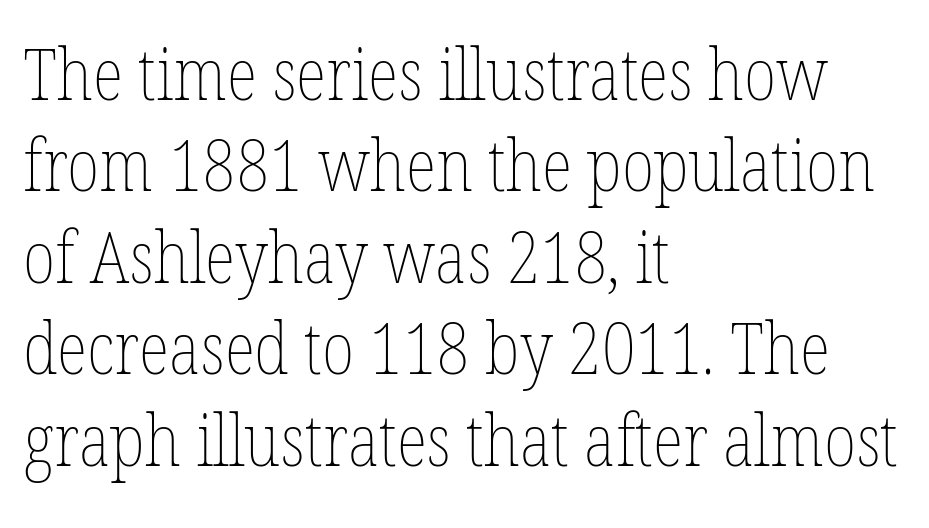
No heavy texture on the line: the type isn't bold. The space directly below the letters is spotless. The typesetter chose a ragged-right arrangement here. The face used here is rendered with its standard letterfit.
